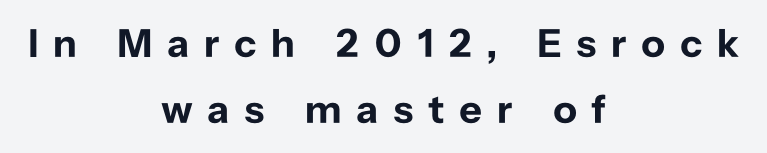
Q: Is the text bold? A: Yes.
Q: Is the text italic (slanted)? A: No, it is upright.
Q: Is the typeface a serif or a sans-serif typeface? A: Sans-serif.
Q: Is the text underlined? A: No.
Q: How is the paragraph aligned? A: Centered.
Q: Is the spacing between letters normal or unusually wide? A: Unusually wide.
Q: Is the spacing between lines tight, normal or loose? A: Normal.
Q: Width (condensed, normal, or wide)? A: Normal.
Q: Stroke contrast? A: Low.
Q: x-height? A: Medium.
Q: Monospaced? A: No.
